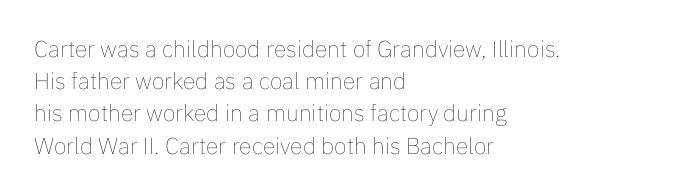
{"italic": "no", "bold": "no", "underline": "no", "align": "left", "line_spacing": "normal", "line_spacing_ratio": 1.4, "letter_spacing": "normal", "letter_spacing_em": 0.0, "glyph_px": 23}
